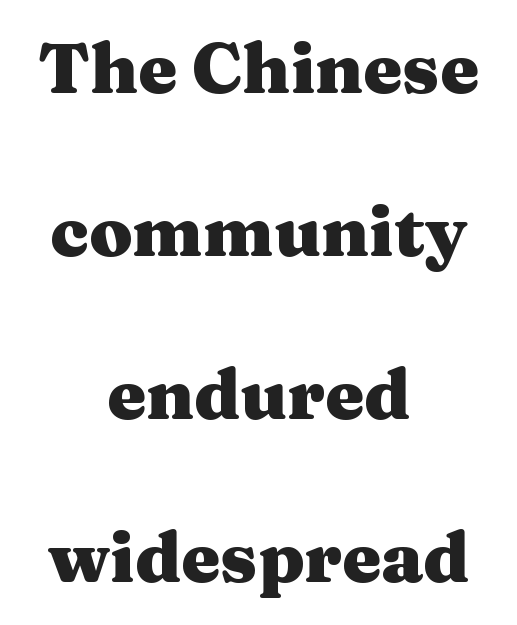
Q: Is the text bold? A: Yes.
Q: Is the text italic (slanted)? A: No, it is upright.
Q: Is the typeface a serif or a sans-serif typeface? A: Serif.
Q: Is the text underlined? A: No.
Q: How is the paragraph aligned? A: Centered.
Q: Is the spacing between letters normal or unusually wide? A: Normal.
Q: Is the spacing between lines tight, normal or loose? A: Loose.
Q: Width (condensed, normal, or wide)? A: Wide.
Q: Stroke contrast? A: Medium.
Q: x-height? A: Medium.
Q: Monospaced? A: No.
